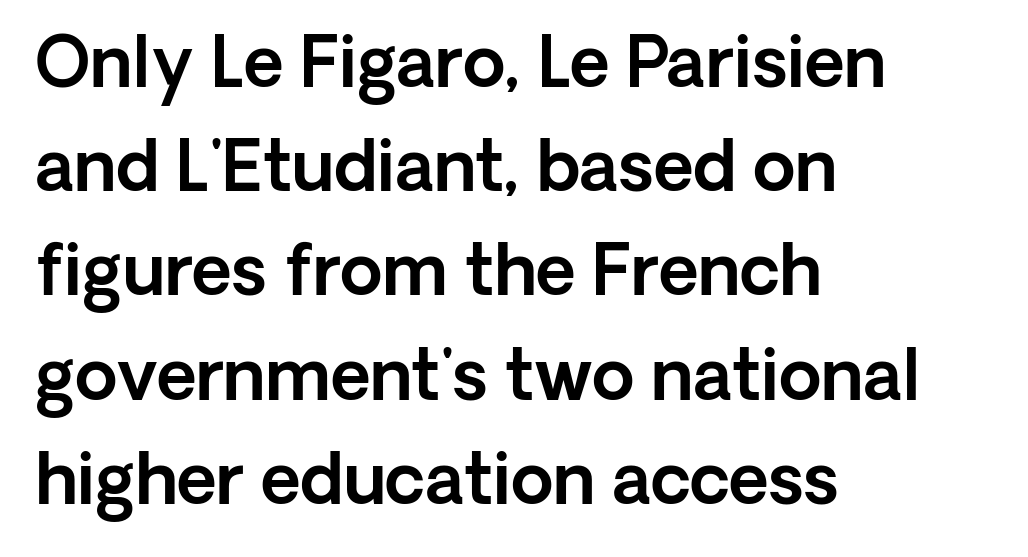
Italic: no, the glyphs are upright roman. Descenders hang freely into open space. Each letter keeps its own natural width here, so spacing adapts to shape. The tracking reads as untouched default to a designer's eye. The rendering shows plain stroke endings on the letterforms — a sans-serif design. Line beginnings align vertically; line endings do not.
